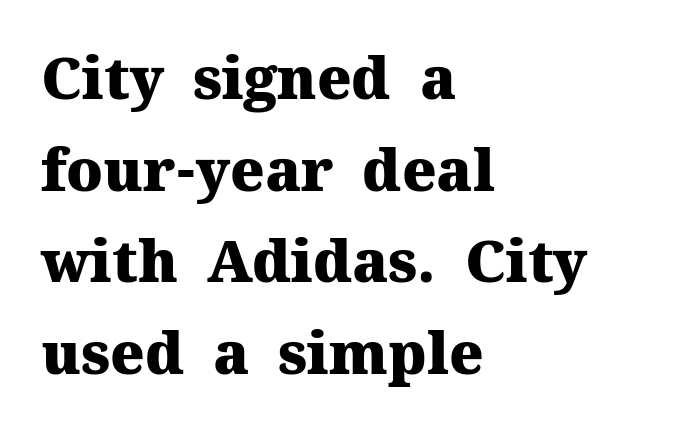
The image shows 58 px heavy serif type, upright; set left-aligned, normal line spacing (1.58x), normal letter spacing, not underlined; medium stroke contrast and a medium x-height.
